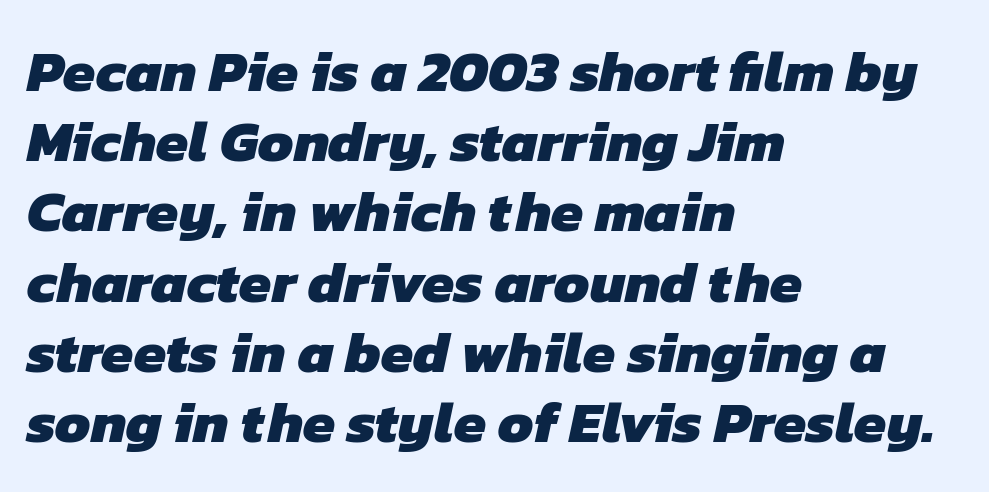
Q: Is the text bold? A: Yes.
Q: Is the typeface a serif or a sans-serif typeface? A: Sans-serif.
Q: Is the text underlined? A: No.
Q: How is the paragraph aligned? A: Left-aligned.
Q: Is the spacing between letters normal or unusually wide? A: Normal.
Q: Width (condensed, normal, or wide)? A: Normal.
Q: Stroke contrast? A: Low.
Q: x-height? A: Medium.
Q: Monospaced? A: No.
